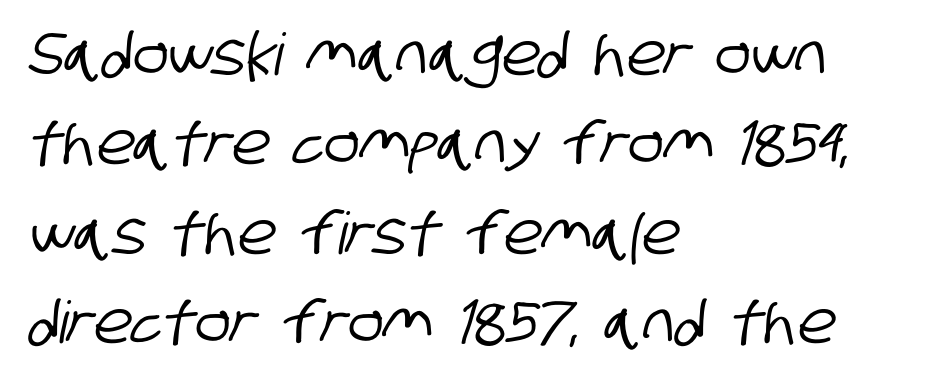
The image shows 58 px condensed sans-serif type; set left-aligned, normal line spacing (1.54x), normal letter spacing, not underlined; low stroke contrast and a large x-height.
